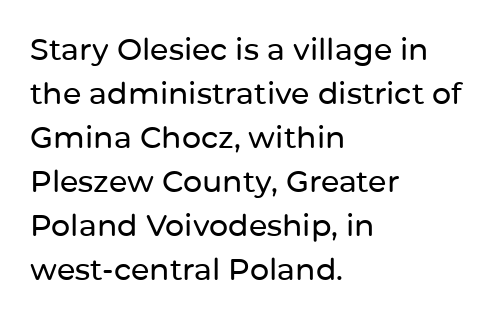
The zone under the glyphs is completely vacant. Nothing unusual about the tracking: characters are spaced as the font intends. Regular leading. Each letter keeps its own natural width here, so spacing adapts to shape.
